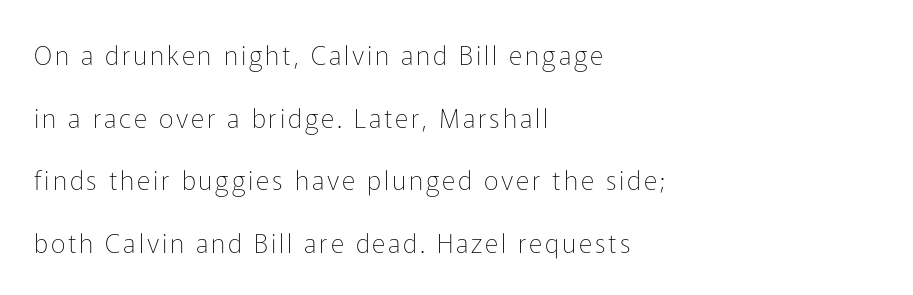
The image shows 26 px text type, upright; set left-aligned, loose line spacing (2.41x), not underlined.
